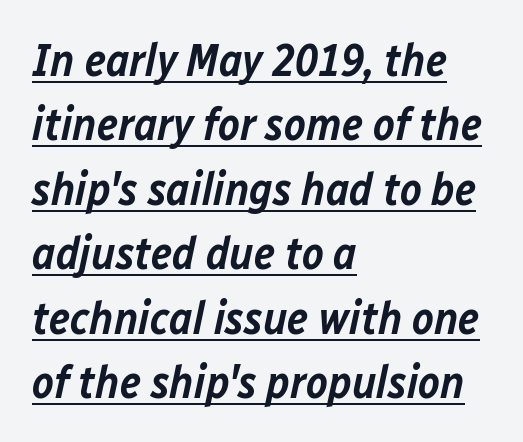
In terms of posture, this sample is oblique. Note the varied advance widths — an 'i' is clearly narrower than an 'm'. Glance below the letters and you will spot a drawn line. Rows of type keep a routine distance in the vertical direction.
